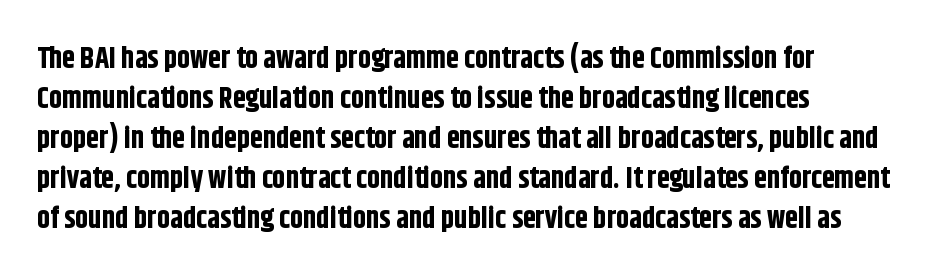
Unlike italic type, these characters show no tilt at all. Proportional: the letters do not fall into vertical columns. Reading down the column, the eye jumps a familiar distance to each next line. Chunky letters — that's bold for sure. Plain, unruled lines of type.
